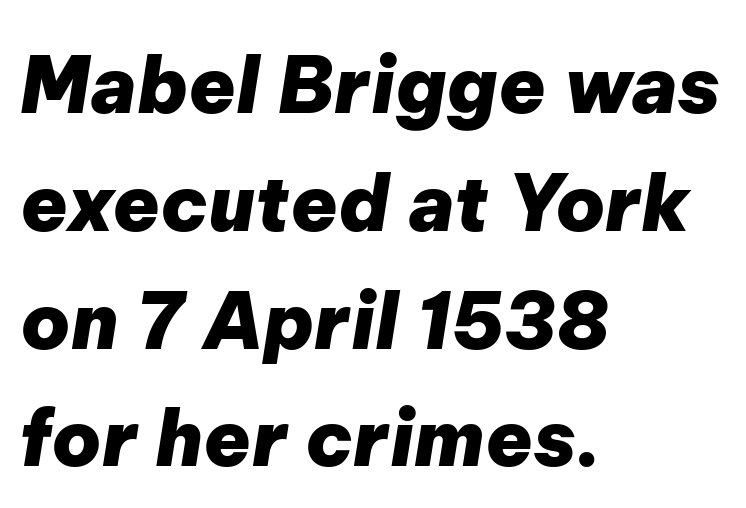
{"italic": "yes", "lean": "right", "slant_degrees": 9, "bold": "yes", "weight": "heavy", "width": "normal", "stroke_contrast": "low", "x_height": "medium", "monospaced": "no", "underline": "no", "align": "left", "line_spacing": "normal", "line_spacing_ratio": 1.53, "letter_spacing": "normal", "letter_spacing_em": 0.0, "glyph_px": 77}
